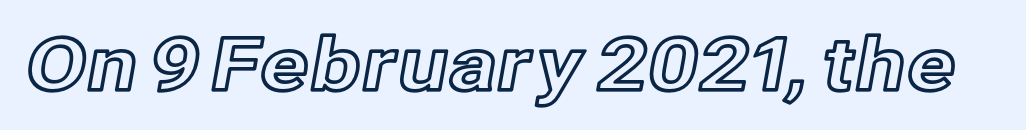
Q: Is the text italic (slanted)? A: Yes.
Q: Is the text underlined? A: No.
Q: Is the spacing between letters normal or unusually wide? A: Normal.
Q: Width (condensed, normal, or wide)? A: Normal.
Q: x-height? A: Medium.
Q: Monospaced? A: No.
